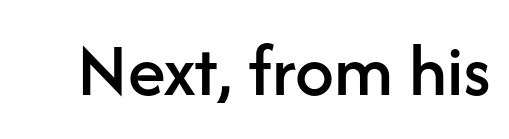
{"serif": "no", "italic": "no", "width": "normal", "stroke_contrast": "low", "x_height": "medium", "monospaced": "no", "underline": "no", "letter_spacing": "normal", "letter_spacing_em": 0.0, "glyph_px": 77}
